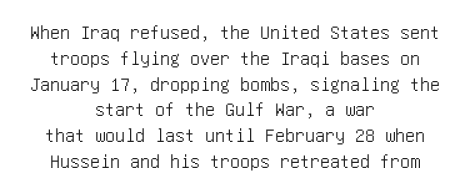
{"italic": "no", "underline": "no", "align": "center", "line_spacing": "normal", "line_spacing_ratio": 1.29, "letter_spacing": "normal", "letter_spacing_em": 0.0, "glyph_px": 20}
